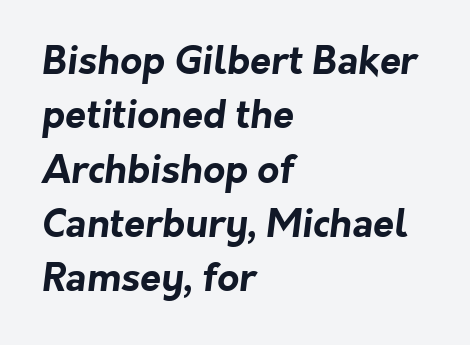
Each line starts at the same left margin while the right side varies. Here the designer chose a conventional face with non-uniform glyph widths. Normally led — the rows are evenly, conventionally spaced. The passage shown is emphatically bold. Default kerning and tracking; the words read as compact shapes.
